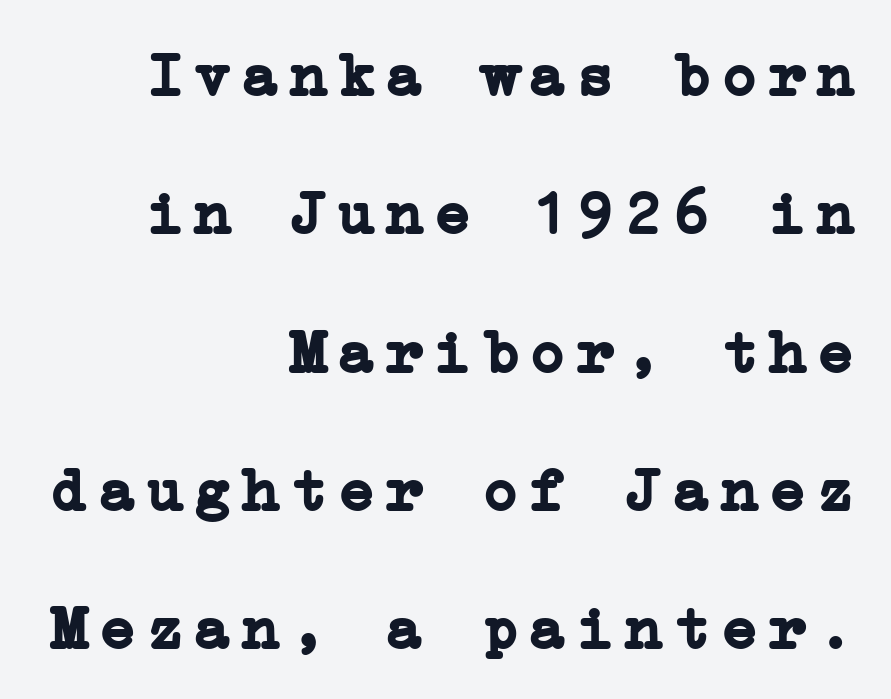
{"serif": "yes", "italic": "no", "bold": "yes", "weight": "semibold", "width": "normal", "stroke_contrast": "low", "x_height": "medium", "underline": "no", "align": "right", "line_spacing": "loose", "line_spacing_ratio": 2.23, "glyph_px": 62}
